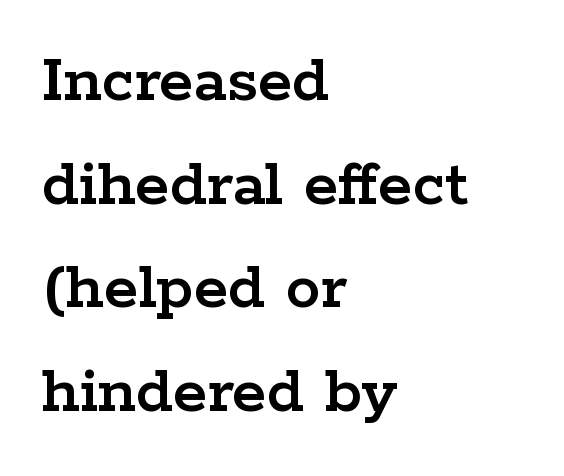
{"serif": "yes", "italic": "no", "width": "wide", "stroke_contrast": "low", "x_height": "medium", "monospaced": "no", "underline": "no", "align": "left", "line_spacing": "normal", "line_spacing_ratio": 1.48, "letter_spacing": "normal", "letter_spacing_em": 0.0, "glyph_px": 70}
